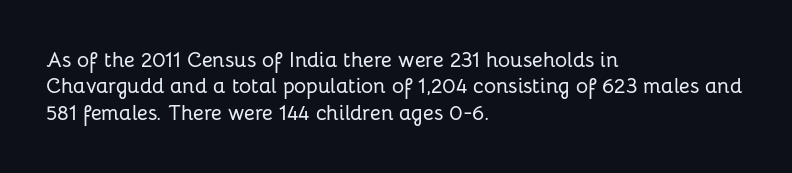
The image shows 21 px text type, upright; set left-aligned, normal line spacing (1.26x), normal letter spacing, not underlined.
